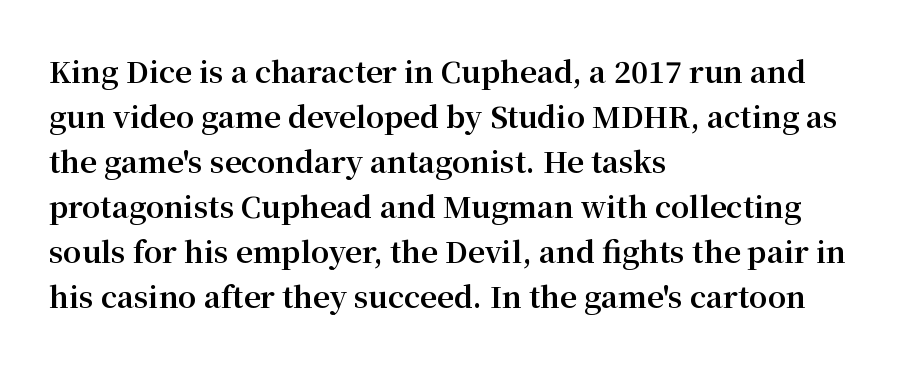
Q: Is the text bold? A: Yes.
Q: Is the text italic (slanted)? A: No, it is upright.
Q: Is the typeface a serif or a sans-serif typeface? A: Serif.
Q: Is the text underlined? A: No.
Q: How is the paragraph aligned? A: Left-aligned.
Q: Is the spacing between letters normal or unusually wide? A: Normal.
Q: Is the spacing between lines tight, normal or loose? A: Normal.
Q: Width (condensed, normal, or wide)? A: Normal.
Q: Stroke contrast? A: Medium.
Q: x-height? A: Medium.
Q: Monospaced? A: No.
